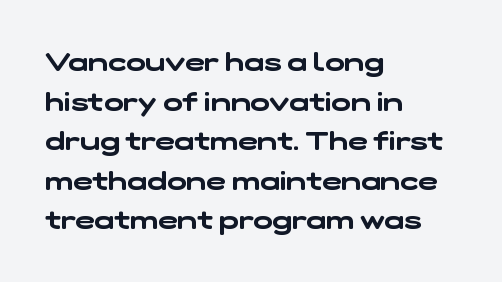
The passage shown is not underscored anywhere. Regarding leading, the lines here are spaced in the standard way. Line starts are locked; line ends wander. No extra tracking has been applied to these lines.
